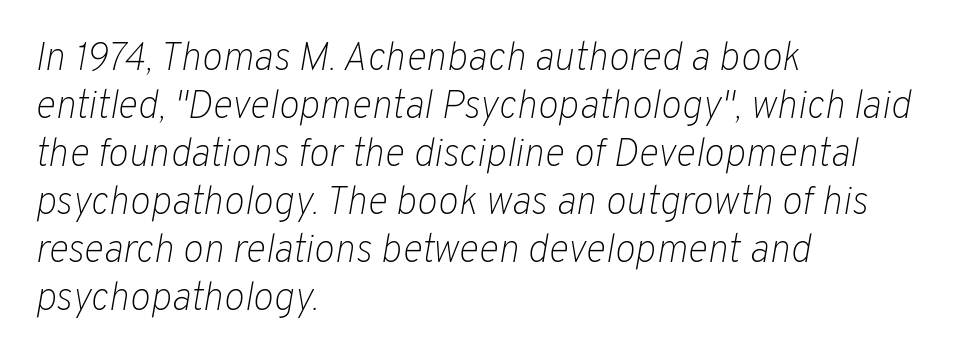
Q: Is the text bold? A: No.
Q: Is the text italic (slanted)? A: Yes, it leans right by about 10 degrees.
Q: Is the text underlined? A: No.
Q: How is the paragraph aligned? A: Left-aligned.
Q: Is the spacing between letters normal or unusually wide? A: Normal.
Q: Width (condensed, normal, or wide)? A: Normal.
Q: Stroke contrast? A: Low.
Q: x-height? A: Medium.
Q: Monospaced? A: No.
